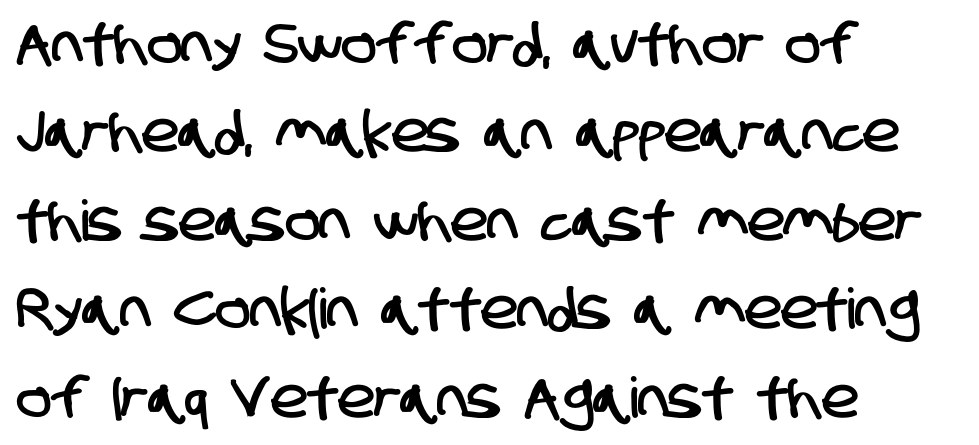
{"serif": "no", "width": "condensed", "stroke_contrast": "low", "x_height": "large", "monospaced": "no", "underline": "no", "align": "left", "line_spacing": "normal", "line_spacing_ratio": 1.58, "letter_spacing": "normal", "letter_spacing_em": 0.0, "glyph_px": 56}
